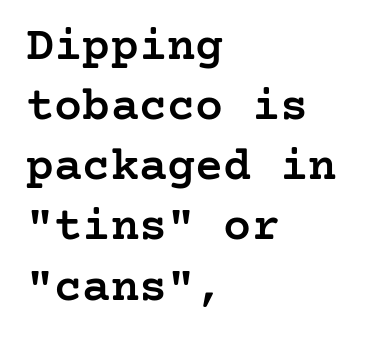
The image shows 47 px semibold serif type, upright; set left-aligned, normal line spacing (1.28x), normal letter spacing, not underlined; low stroke contrast and a medium x-height.
